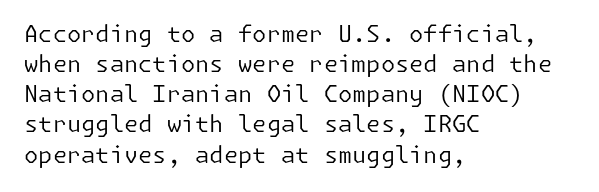
The image shows 23 px text type, upright; set left-aligned, normal line spacing (1.31x), normal letter spacing, not underlined.
